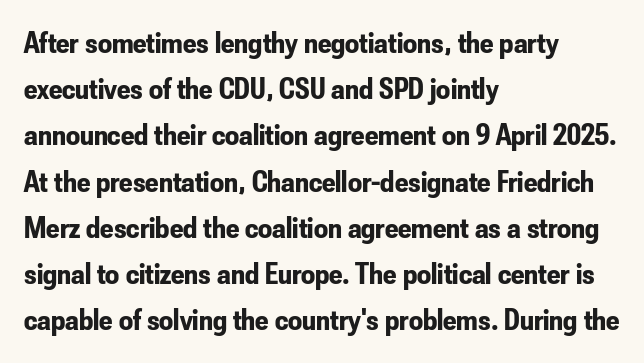
The image shows 31 px bold, condensed sans-serif type, upright; set left-aligned, normal line spacing (1.49x), normal letter spacing, not underlined; low stroke contrast and a small x-height.
